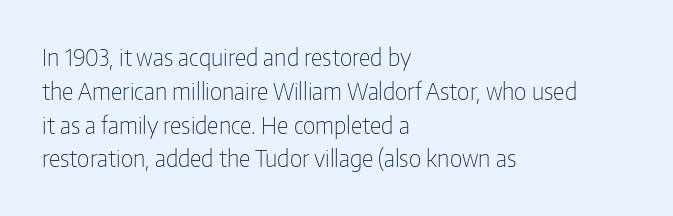
{"italic": "no", "bold": "no", "underline": "no", "align": "left", "line_spacing": "normal", "line_spacing_ratio": 1.47, "letter_spacing": "normal", "letter_spacing_em": 0.0, "glyph_px": 23}
